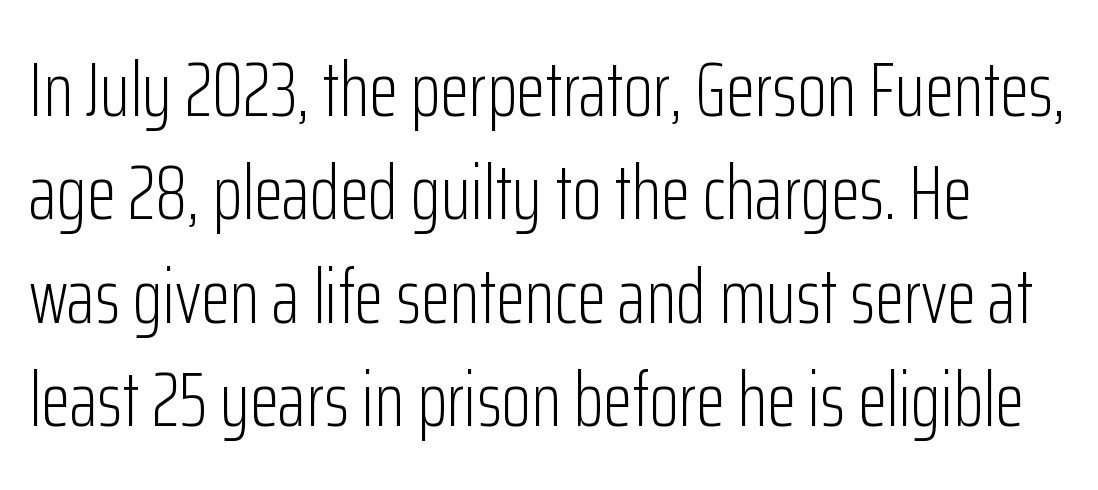
{"serif": "no", "italic": "no", "bold": "no", "weight": "light", "width": "condensed", "stroke_contrast": "low", "x_height": "medium", "monospaced": "no", "underline": "no", "line_spacing": "normal", "line_spacing_ratio": 1.36, "letter_spacing": "normal", "letter_spacing_em": 0.0, "glyph_px": 76}
